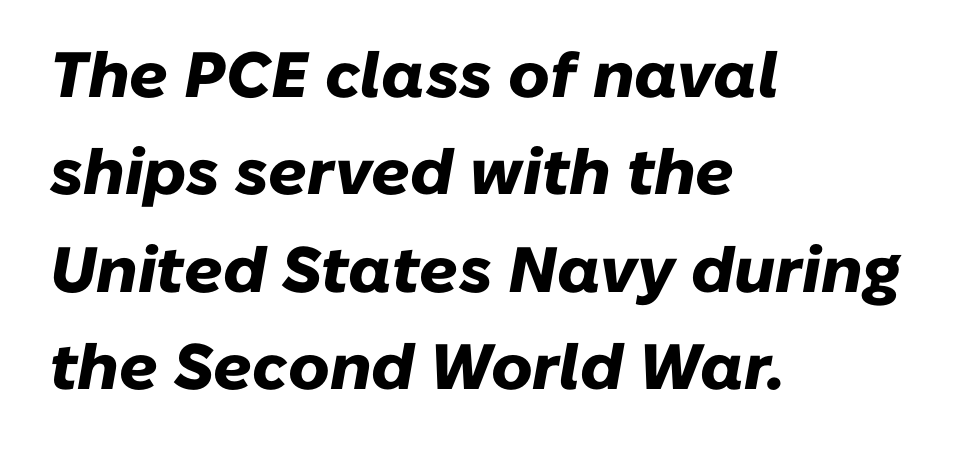
Q: Is the text bold? A: Yes.
Q: Is the text italic (slanted)? A: Yes, it leans right by about 10 degrees.
Q: Is the text underlined? A: No.
Q: How is the paragraph aligned? A: Left-aligned.
Q: Is the spacing between letters normal or unusually wide? A: Normal.
Q: Is the spacing between lines tight, normal or loose? A: Normal.
Q: Width (condensed, normal, or wide)? A: Normal.
Q: Stroke contrast? A: Low.
Q: x-height? A: Medium.
Q: Monospaced? A: No.
